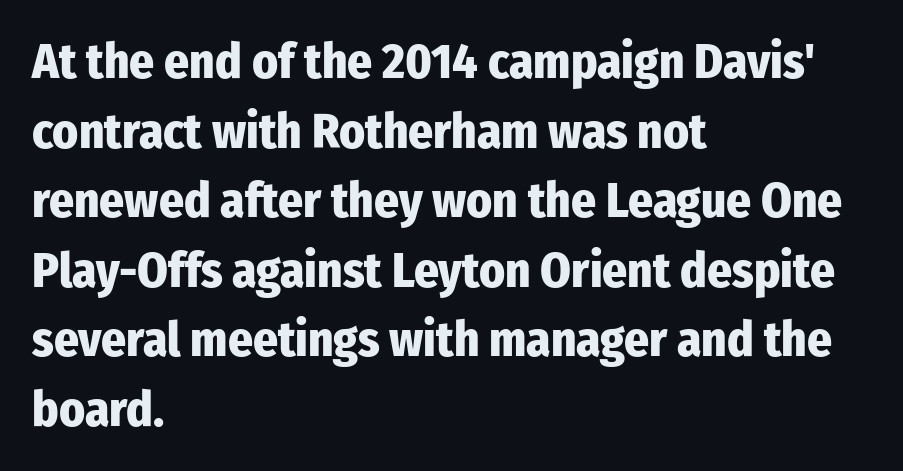
Anything drawn beneath the words? Only blank space. Line beginnings align vertically; line endings do not. Stroke terminals: plain, sans-serif. This sample uses an upright cut, with every glyph sitting square on the baseline. Is this a fixed-width face? No — the glyphs have proportional, varying widths. Letter spacing: default.
